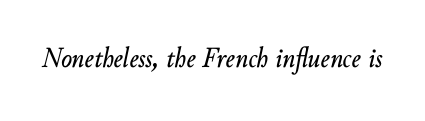
Q: Is the text italic (slanted)? A: Yes, it leans right by about 10 degrees.
Q: Is the text underlined? A: No.
Q: Is the spacing between letters normal or unusually wide? A: Normal.
Q: Width (condensed, normal, or wide)? A: Normal.
Q: Stroke contrast? A: Low.
Q: x-height? A: Small.
Q: Monospaced? A: No.
